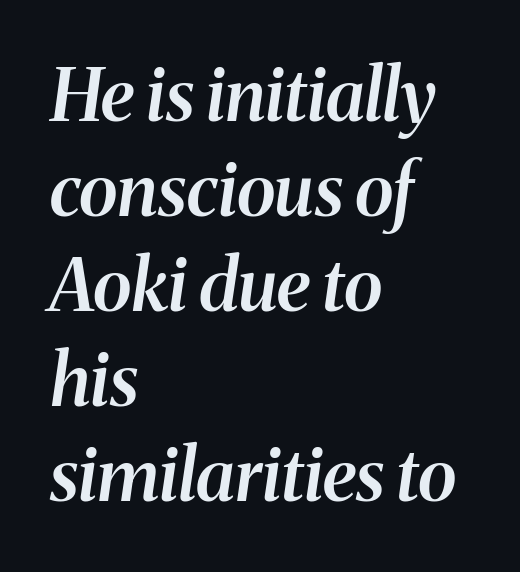
Q: Is the text bold? A: Semi-bold.
Q: Is the text italic (slanted)? A: Yes, it leans right by about 8 degrees.
Q: Is the typeface a serif or a sans-serif typeface? A: Serif.
Q: Is the text underlined? A: No.
Q: How is the paragraph aligned? A: Left-aligned.
Q: Is the spacing between letters normal or unusually wide? A: Normal.
Q: Is the spacing between lines tight, normal or loose? A: Normal.
Q: Width (condensed, normal, or wide)? A: Normal.
Q: Stroke contrast? A: Medium.
Q: x-height? A: Medium.
Q: Monospaced? A: No.
